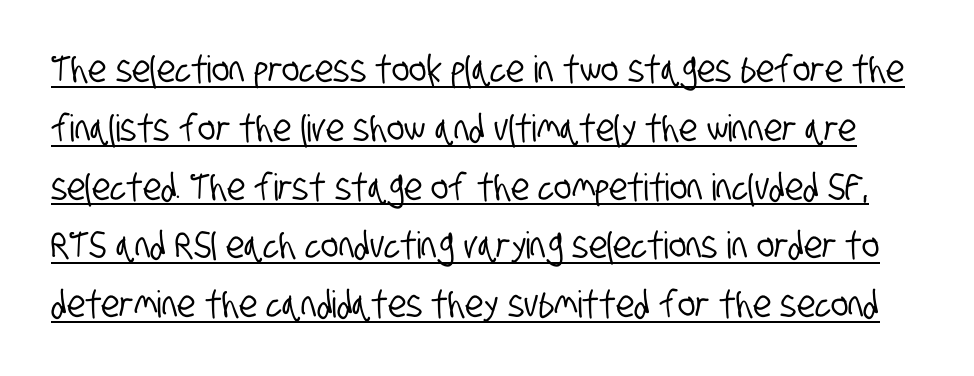
Q: Is the typeface a serif or a sans-serif typeface? A: Sans-serif.
Q: Is the text underlined? A: Yes.
Q: Is the spacing between letters normal or unusually wide? A: Normal.
Q: Is the spacing between lines tight, normal or loose? A: Normal.
Q: Width (condensed, normal, or wide)? A: Condensed.
Q: Stroke contrast? A: Low.
Q: x-height? A: Large.
Q: Monospaced? A: No.
